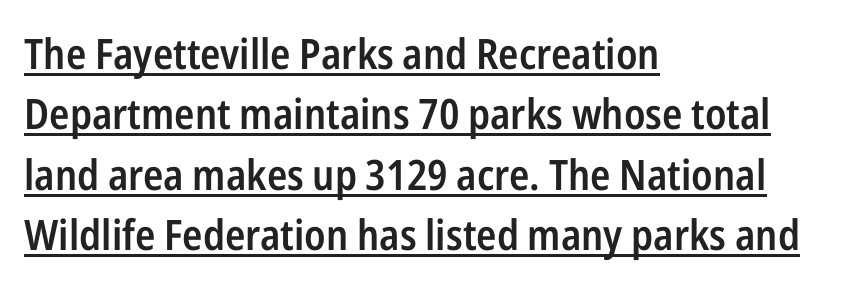
The font is running at a semibold setting, under full bold. Leftover space on each line is placed entirely after the last word. Do the characters align in a grid? No, the font is proportional. Leading: standard. The glyphs in this specimen are sans serif.
